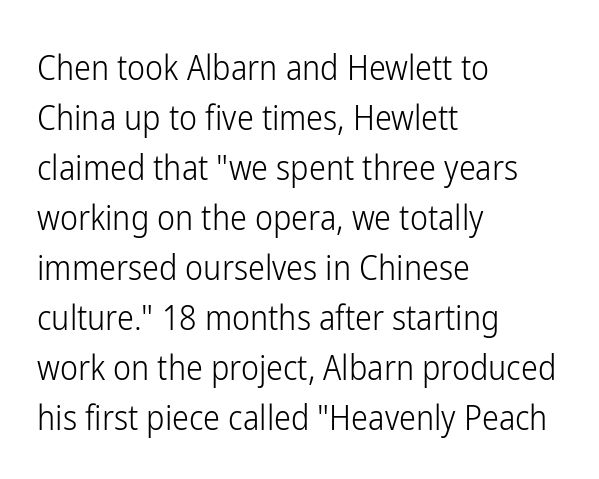
Q: Is the text bold? A: No.
Q: Is the text italic (slanted)? A: No, it is upright.
Q: Is the typeface a serif or a sans-serif typeface? A: Sans-serif.
Q: Is the text underlined? A: No.
Q: How is the paragraph aligned? A: Left-aligned.
Q: Is the spacing between letters normal or unusually wide? A: Normal.
Q: Is the spacing between lines tight, normal or loose? A: Normal.
Q: Width (condensed, normal, or wide)? A: Condensed.
Q: Stroke contrast? A: Low.
Q: x-height? A: Medium.
Q: Monospaced? A: No.
